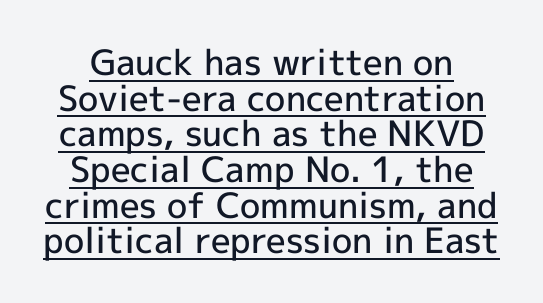
The image shows 35 px semibold sans-serif type, upright; set tight line spacing (1.02x), normal letter spacing, underlined; a medium x-height.
